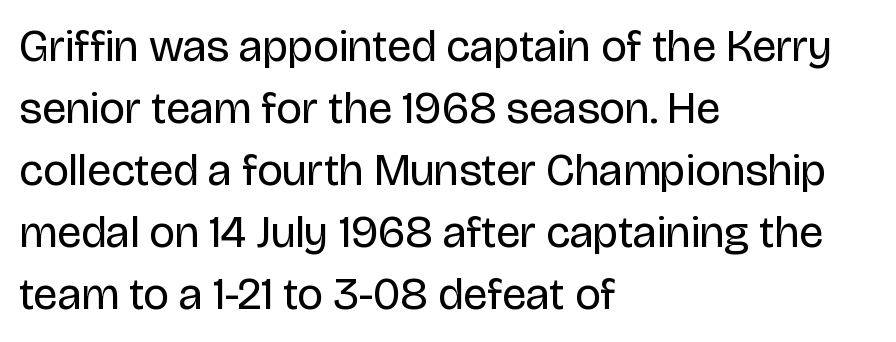
{"serif": "no", "italic": "no", "bold": "no", "weight": "regular", "width": "normal", "stroke_contrast": "low", "x_height": "large", "monospaced": "no", "underline": "no", "align": "left", "line_spacing": "normal", "line_spacing_ratio": 1.38, "letter_spacing": "normal", "letter_spacing_em": 0.0, "glyph_px": 45}
